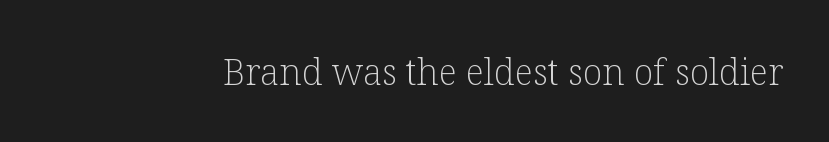
Q: Is the text bold? A: No.
Q: Is the text italic (slanted)? A: No, it is upright.
Q: Is the typeface a serif or a sans-serif typeface? A: Serif.
Q: Is the text underlined? A: No.
Q: Is the spacing between letters normal or unusually wide? A: Normal.
Q: Width (condensed, normal, or wide)? A: Normal.
Q: Stroke contrast? A: Low.
Q: x-height? A: Medium.
Q: Monospaced? A: No.
